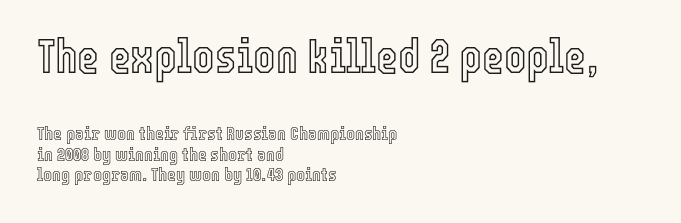
Vertical strokes here are truly vertical. Anything drawn beneath the words? Only blank space. This sample uses plain, unmodified letter spacing. Does the bottom block carry the larger type? No, the top block does.
